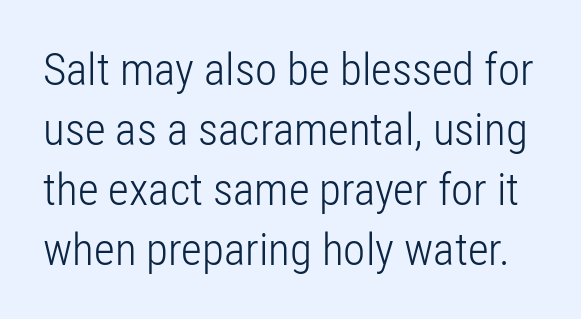
Q: Is the text bold? A: No.
Q: Is the text italic (slanted)? A: No, it is upright.
Q: Is the typeface a serif or a sans-serif typeface? A: Sans-serif.
Q: Is the text underlined? A: No.
Q: Is the spacing between letters normal or unusually wide? A: Normal.
Q: Is the spacing between lines tight, normal or loose? A: Normal.
Q: Width (condensed, normal, or wide)? A: Condensed.
Q: Stroke contrast? A: Low.
Q: x-height? A: Medium.
Q: Monospaced? A: No.
